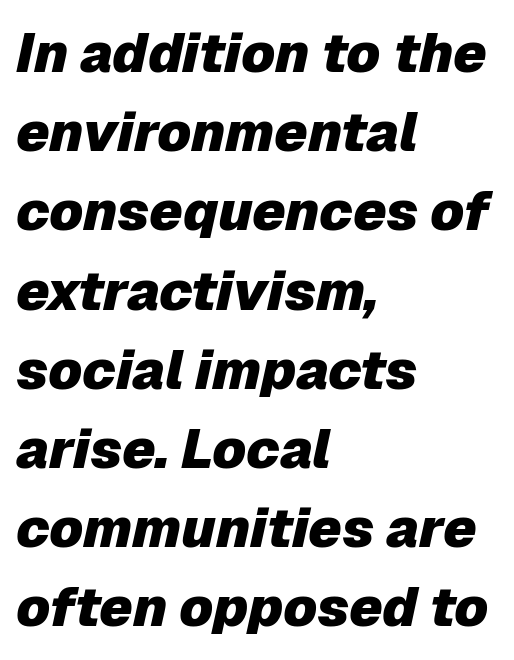
The image shows 55 px heavy type, italic (leaning right); set left-aligned, normal line spacing (1.44x), normal letter spacing, not underlined; low stroke contrast and a medium x-height.
